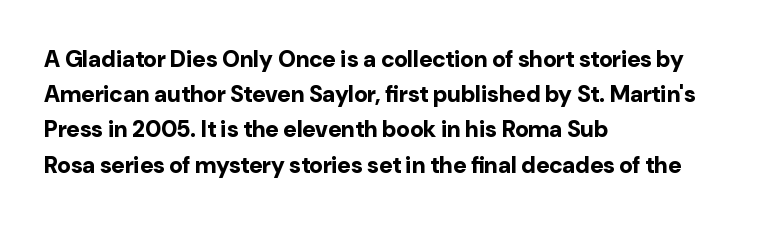
Each new line begins a customary step beneath the previous one. This rendering leaves character spacing at its baseline value. The lettering stays uniformly vertical, giving the passage a roman look. This rendering features lettering with no underline. A student would call this left alignment; a typographer would say flush left, rag right. Is the type bold? Yes — the strokes are clearly thick and heavy.
